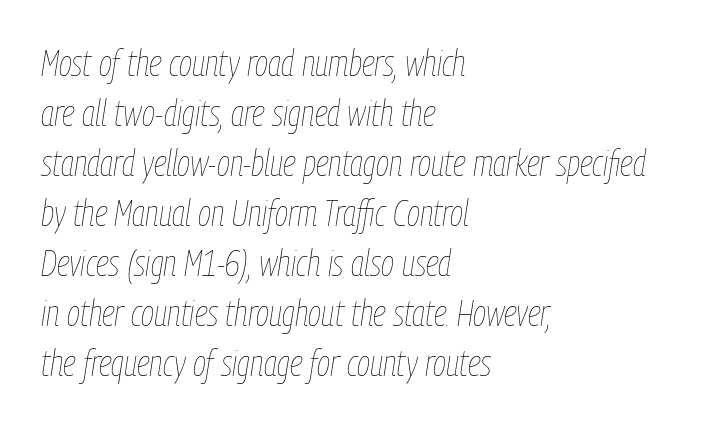
{"italic": "yes", "lean": "right", "slant_degrees": 9, "bold": "no", "weight": "thin", "width": "condensed", "stroke_contrast": "low", "x_height": "medium", "monospaced": "no", "underline": "no", "align": "left", "line_spacing": "normal", "line_spacing_ratio": 1.39, "letter_spacing": "normal", "letter_spacing_em": 0.0, "glyph_px": 36}
